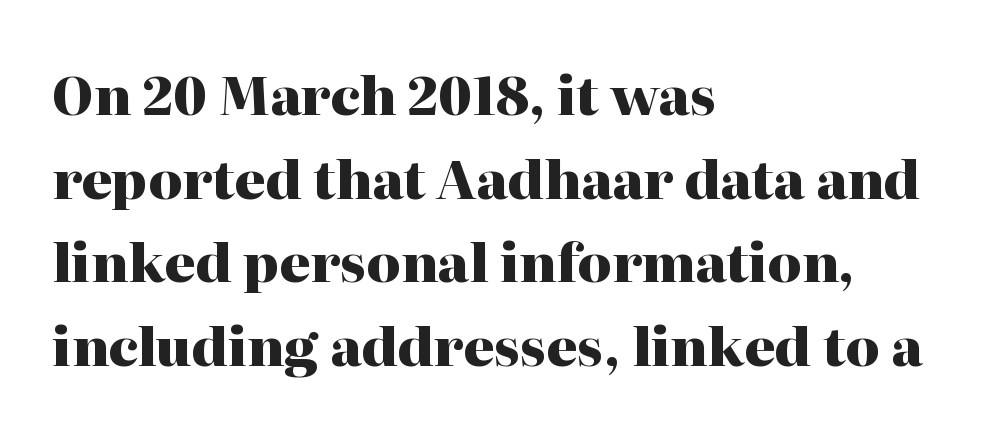
These lines sit exactly where default settings would place them. These lines were composed using upright roman letters. The paragraph shown leans on its left margin. Varying glyph widths throughout — classic text-font behaviour. The typeface chosen for these lines features serifs.
